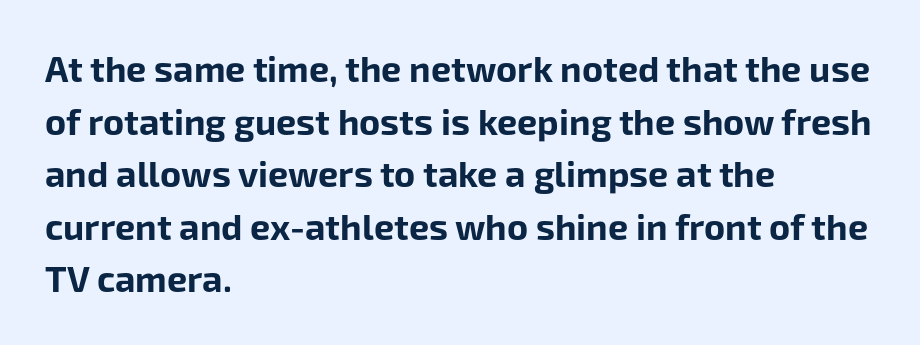
{"serif": "no", "italic": "no", "bold": "yes", "weight": "bold", "width": "normal", "stroke_contrast": "low", "x_height": "medium", "monospaced": "no", "underline": "no", "align": "left", "line_spacing": "normal", "line_spacing_ratio": 1.46, "letter_spacing": "normal", "letter_spacing_em": 0.0, "glyph_px": 36}
